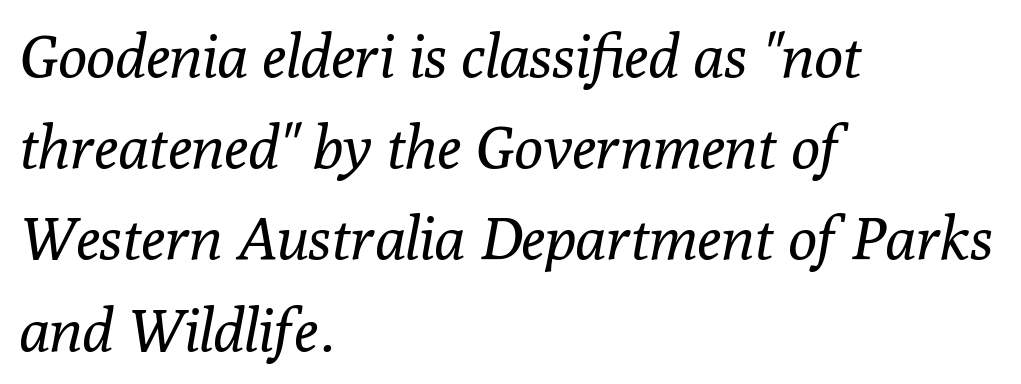
Q: Is the text bold? A: No.
Q: Is the text italic (slanted)? A: Yes, it leans right by about 10 degrees.
Q: Is the typeface a serif or a sans-serif typeface? A: Serif.
Q: Is the text underlined? A: No.
Q: How is the paragraph aligned? A: Left-aligned.
Q: Is the spacing between letters normal or unusually wide? A: Normal.
Q: Is the spacing between lines tight, normal or loose? A: Normal.
Q: Width (condensed, normal, or wide)? A: Normal.
Q: Stroke contrast? A: Low.
Q: x-height? A: Medium.
Q: Monospaced? A: No.
